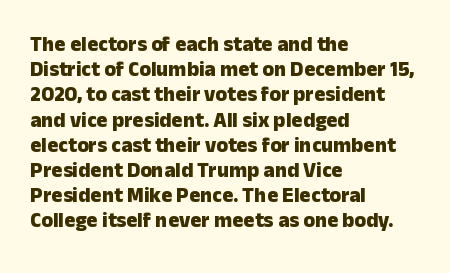
{"italic": "no", "bold": "yes", "underline": "no", "align": "left", "line_spacing_ratio": 1.2, "letter_spacing": "normal", "letter_spacing_em": 0.0, "glyph_px": 21}
